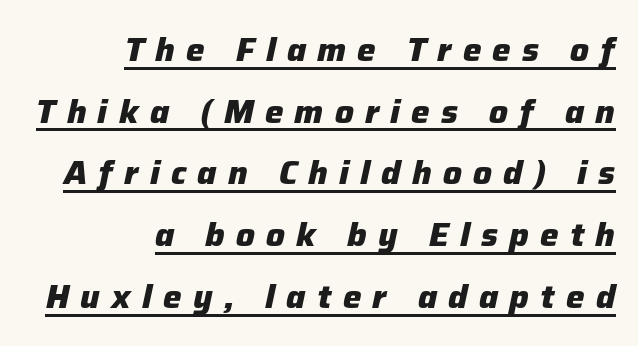
The image shows 33 px heavy type, italic (leaning right); set right-aligned, line spacing 1.87x, unusually wide letter spacing (+0.34 em), underlined; low stroke contrast and a medium x-height.
